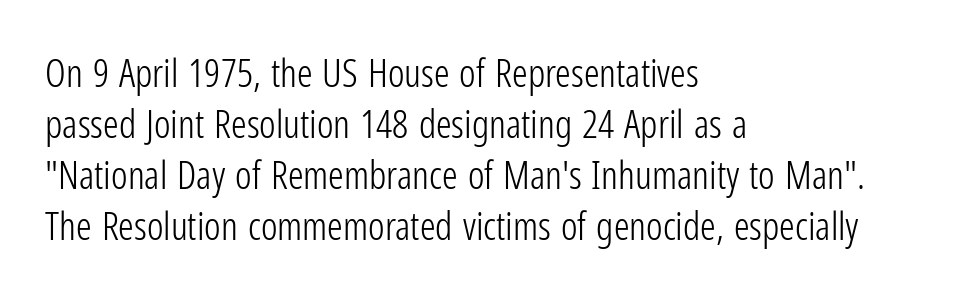
The image shows 39 px light, condensed sans-serif type, upright; set left-aligned, normal line spacing (1.31x), normal letter spacing, not underlined; low stroke contrast and a medium x-height.
